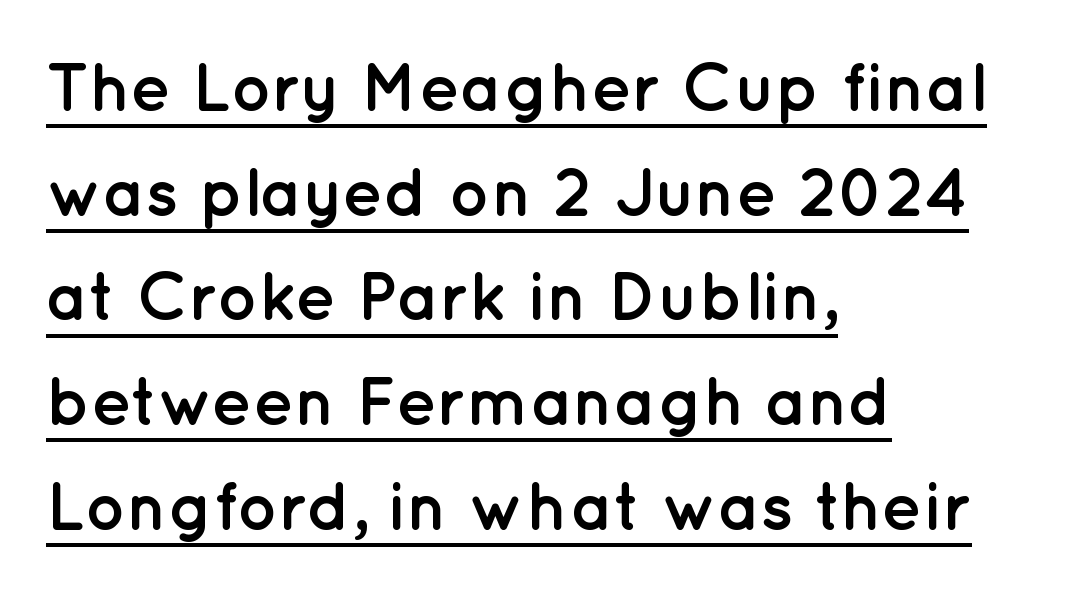
A typographer would call this underscored text. Emphasis by weight is at full strength: bold. The ragged edge is on the right, which tells us the setting is flush left. Observe the absence of serifs on each vertical stroke in this sample. Letter spacing: default. Is this a fixed-width face? No — the glyphs have proportional, varying widths.
